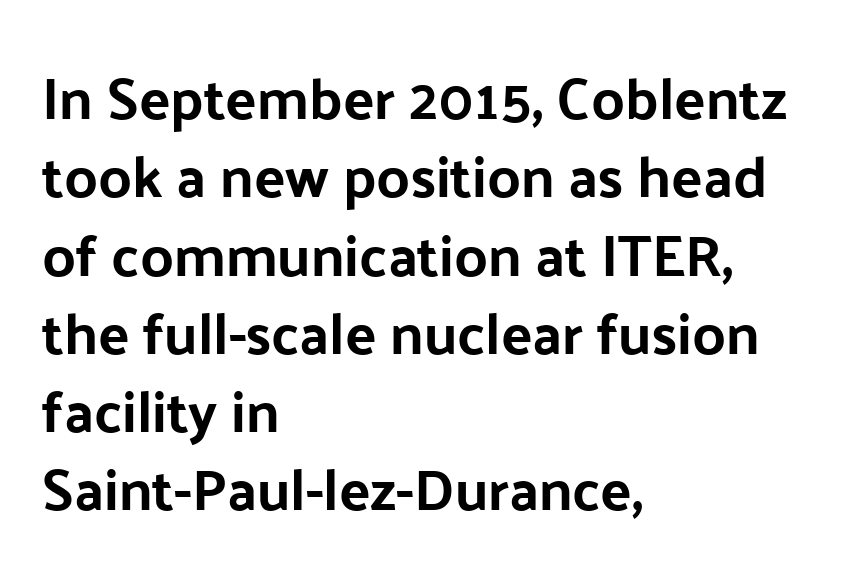
The image shows 58 px sans-serif type, upright; set left-aligned, normal line spacing (1.35x), normal letter spacing, not underlined; low stroke contrast and a medium x-height.
